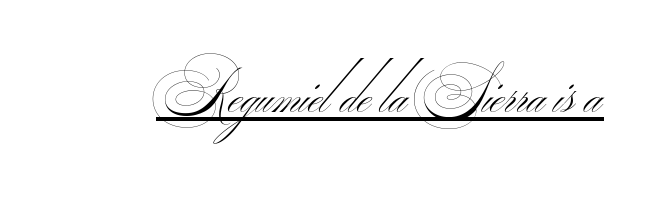
The image shows 59 px thin, wide sans-serif type; set normal letter spacing, underlined; medium stroke contrast.
